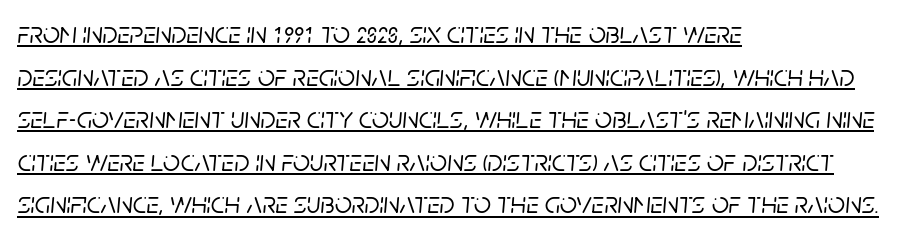
The image shows 30 px text type, italic (leaning right); set left-aligned, normal line spacing (1.42x), normal letter spacing, underlined; low stroke contrast and a large x-height.
